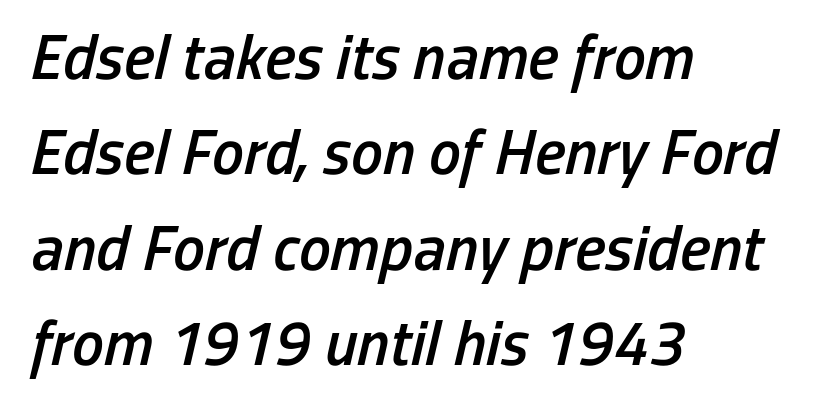
{"italic": "yes", "lean": "right", "slant_degrees": 13, "bold": "semi", "weight": "semibold", "width": "condensed", "stroke_contrast": "low", "x_height": "medium", "monospaced": "no", "underline": "no", "align": "left", "line_spacing": "normal", "line_spacing_ratio": 1.49, "letter_spacing": "normal", "letter_spacing_em": 0.0, "glyph_px": 64}
